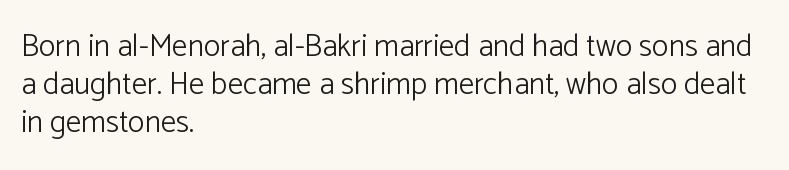
The image shows 31 px light sans-serif type, upright; set left-aligned, line spacing 1.22x, normal letter spacing, not underlined; low stroke contrast and a medium x-height.
